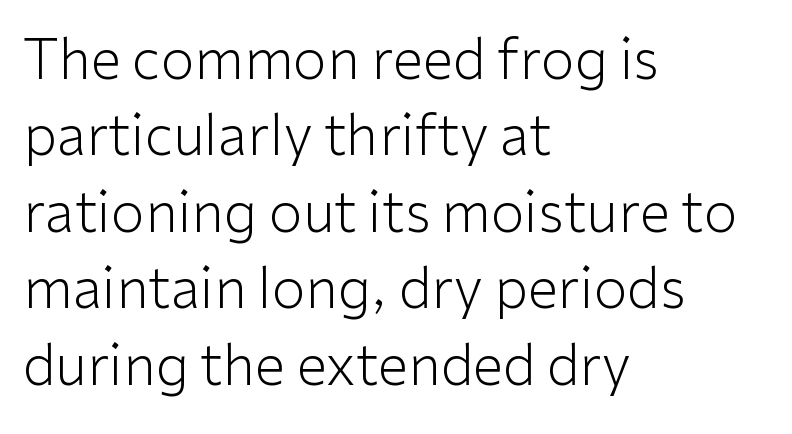
Each word holds together tightly as a unit, with standard inter-letter gaps. The specimen omits any rule beneath the text block's lines. Observe the absence of serifs on each vertical stroke in this sample. Vertical strokes here are truly vertical. The text block is weighted toward the left margin, trailing off unevenly rightward. If you measured baseline to baseline, you'd find a middling distance.
